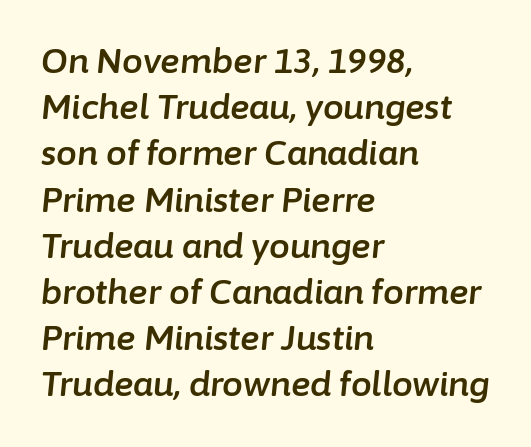
These lines are rendered in a variable-pitch font. The block of text has a typical density, with ordinary space between rows. Would a proofreader flag this as italicized? Yes. Lines of text with bare space underneath. How are the letters spaced? Ordinarily, with no added tracking.
